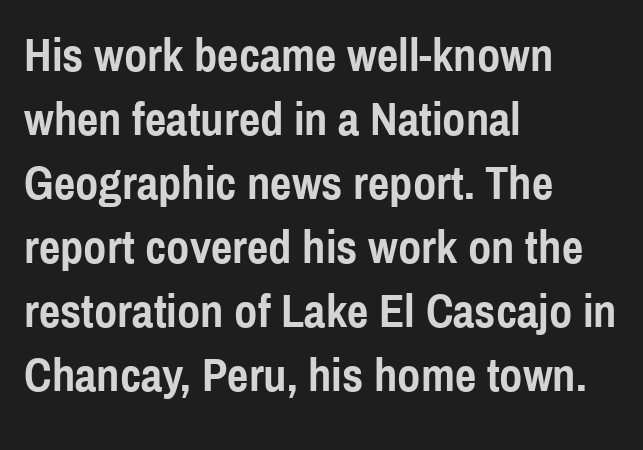
Plenty of ink on the page — the face is bold. Letter spacing: default. Examine the stroke ends and you'll find no serifs. Bare-footed words on every line. The setting favours the left margin, as ordinary paragraphs usually do.
